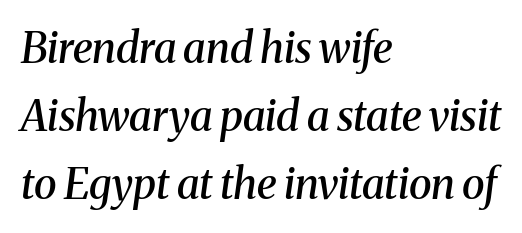
Q: Is the text bold? A: Semi-bold.
Q: Is the text italic (slanted)? A: Yes, it leans right by about 8 degrees.
Q: Is the typeface a serif or a sans-serif typeface? A: Serif.
Q: Is the text underlined? A: No.
Q: How is the paragraph aligned? A: Left-aligned.
Q: Is the spacing between letters normal or unusually wide? A: Normal.
Q: Is the spacing between lines tight, normal or loose? A: Normal.
Q: Width (condensed, normal, or wide)? A: Normal.
Q: Stroke contrast? A: Medium.
Q: x-height? A: Medium.
Q: Monospaced? A: No.
